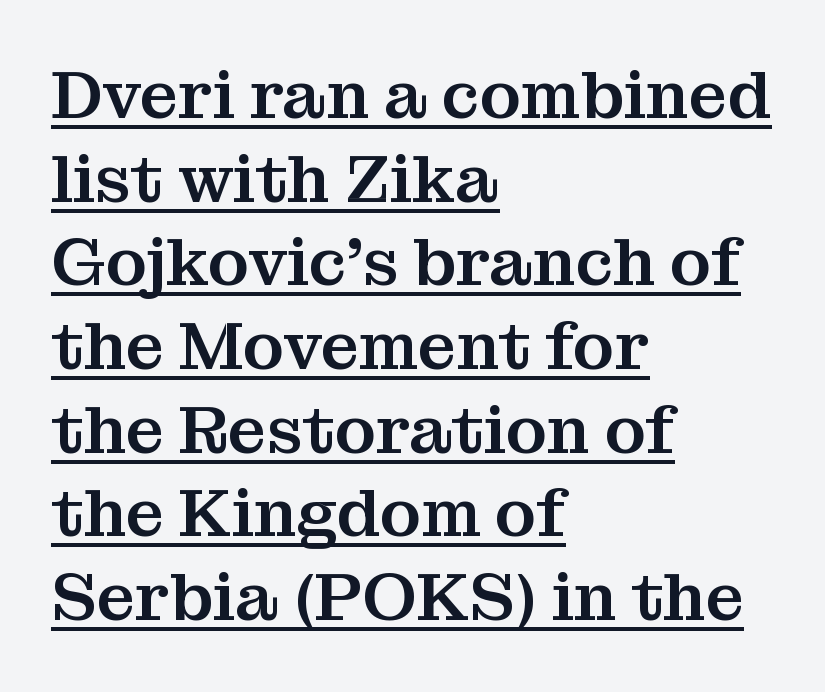
The image shows 68 px serif type, upright; set left-aligned, line spacing 1.23x, normal letter spacing, underlined; medium stroke contrast and a medium x-height.
